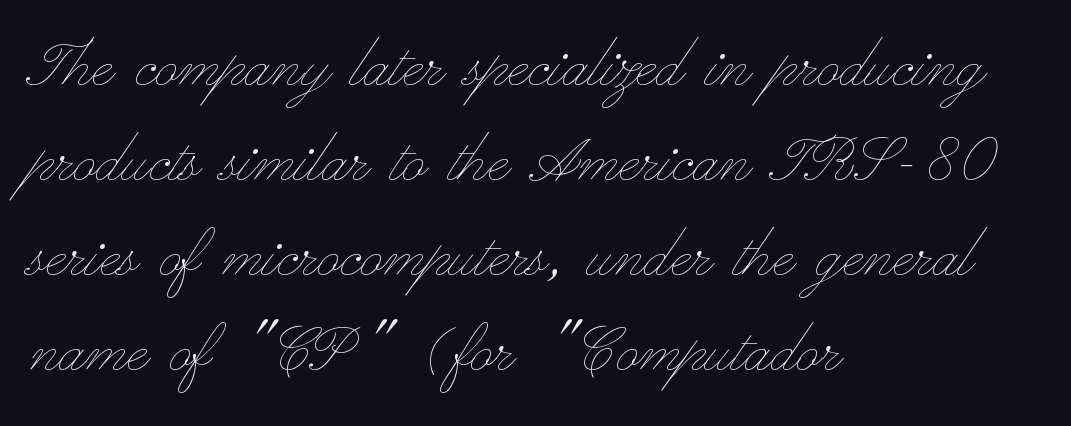
Q: Is the text bold? A: No.
Q: Is the text italic (slanted)? A: Yes.
Q: Is the text underlined? A: No.
Q: How is the paragraph aligned? A: Left-aligned.
Q: Is the spacing between letters normal or unusually wide? A: Normal.
Q: Is the spacing between lines tight, normal or loose? A: Normal.
Q: Width (condensed, normal, or wide)? A: Wide.
Q: Stroke contrast? A: Low.
Q: x-height? A: Small.
Q: Monospaced? A: No.
